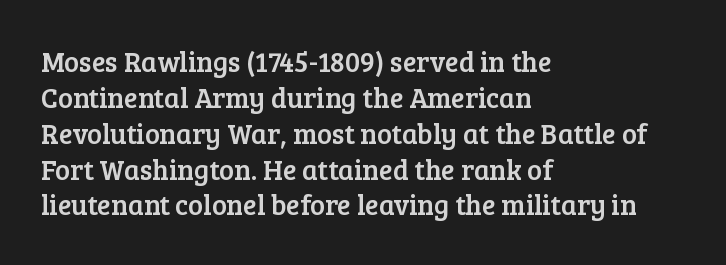
Q: Is the text italic (slanted)? A: No, it is upright.
Q: Is the typeface a serif or a sans-serif typeface? A: Serif.
Q: Is the text underlined? A: No.
Q: How is the paragraph aligned? A: Left-aligned.
Q: Is the spacing between letters normal or unusually wide? A: Normal.
Q: Is the spacing between lines tight, normal or loose? A: Normal.
Q: Width (condensed, normal, or wide)? A: Normal.
Q: Stroke contrast? A: Low.
Q: x-height? A: Medium.
Q: Monospaced? A: No.
